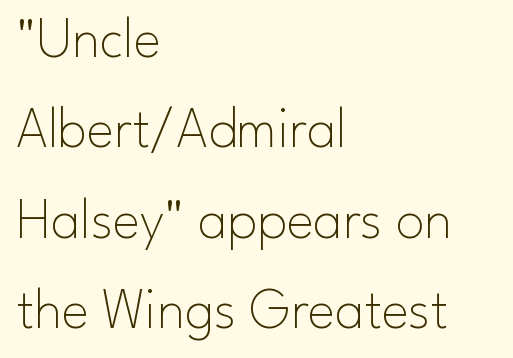
The type sits square on the baseline with zero lean. Has an underline been added? It has not. Typographically, this falls in the sans-serif category. Compared with typical paragraphs, the rows here are spaced about the same. The rendering uses natural spacing where letterforms have individual widths.
